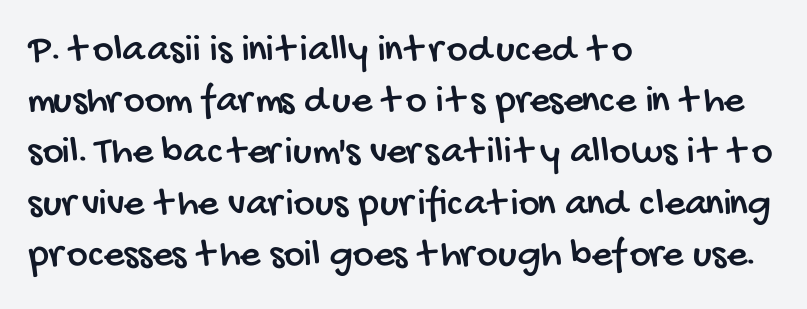
Q: Is the typeface a serif or a sans-serif typeface? A: Sans-serif.
Q: Is the text underlined? A: No.
Q: How is the paragraph aligned? A: Left-aligned.
Q: Is the spacing between letters normal or unusually wide? A: Normal.
Q: Is the spacing between lines tight, normal or loose? A: Normal.
Q: Width (condensed, normal, or wide)? A: Condensed.
Q: Stroke contrast? A: Low.
Q: x-height? A: Large.
Q: Monospaced? A: No.
